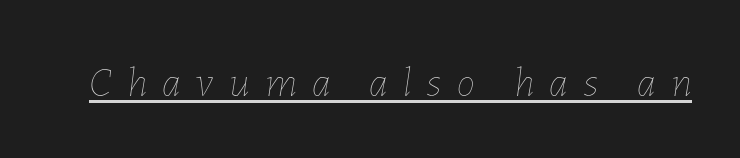
Q: Is the text bold? A: No.
Q: Is the text italic (slanted)? A: Yes, it leans right by about 7 degrees.
Q: Is the text underlined? A: Yes.
Q: Is the spacing between letters normal or unusually wide? A: Unusually wide.
Q: Width (condensed, normal, or wide)? A: Normal.
Q: Stroke contrast? A: Low.
Q: x-height? A: Medium.
Q: Monospaced? A: No.
